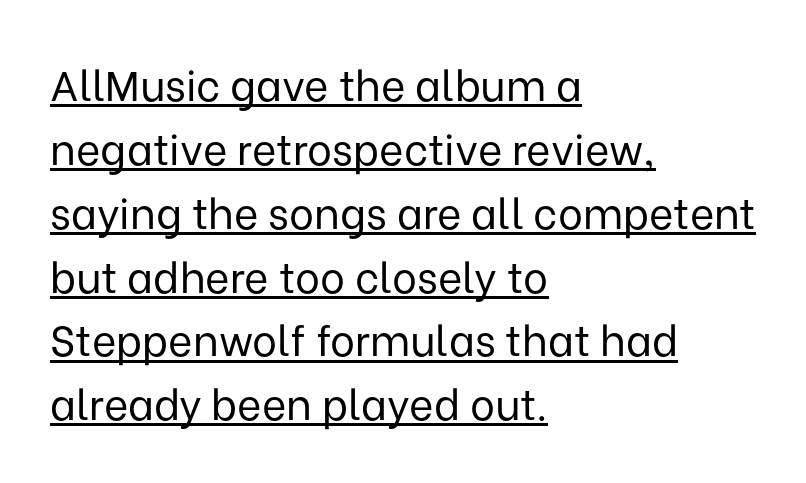
Q: Is the text bold? A: No.
Q: Is the text italic (slanted)? A: No, it is upright.
Q: Is the typeface a serif or a sans-serif typeface? A: Sans-serif.
Q: Is the text underlined? A: Yes.
Q: How is the paragraph aligned? A: Left-aligned.
Q: Is the spacing between letters normal or unusually wide? A: Normal.
Q: Is the spacing between lines tight, normal or loose? A: Normal.
Q: Width (condensed, normal, or wide)? A: Normal.
Q: Stroke contrast? A: Low.
Q: x-height? A: Medium.
Q: Monospaced? A: No.
